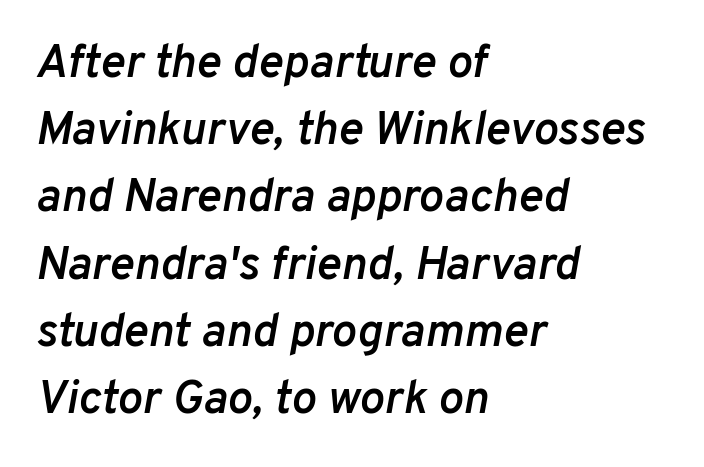
Nobody drew a line under any word here. Do the characters align in a grid? No, the font is proportional. Bold? Not quite — semibold, heavier than regular but stopping short. Quick note: interline space is typical. Words appear dense and cohesive because spacing is normal. The typesetter chose a ragged-right arrangement here.
